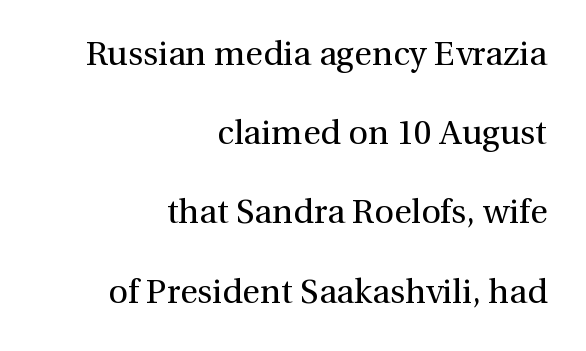
Q: Is the text bold? A: No.
Q: Is the text italic (slanted)? A: No, it is upright.
Q: Is the typeface a serif or a sans-serif typeface? A: Serif.
Q: Is the text underlined? A: No.
Q: How is the paragraph aligned? A: Right-aligned.
Q: Is the spacing between letters normal or unusually wide? A: Normal.
Q: Is the spacing between lines tight, normal or loose? A: Loose.
Q: Width (condensed, normal, or wide)? A: Normal.
Q: x-height? A: Medium.
Q: Monospaced? A: No.
